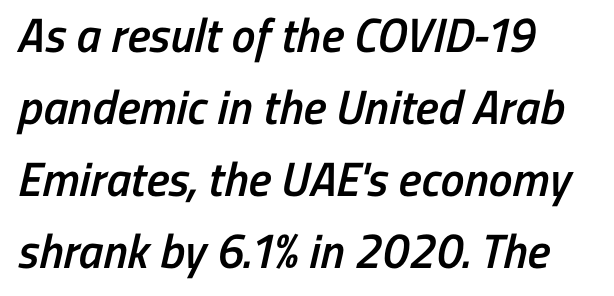
Q: Is the text bold? A: Semi-bold.
Q: Is the typeface a serif or a sans-serif typeface? A: Sans-serif.
Q: Is the text underlined? A: No.
Q: How is the paragraph aligned? A: Left-aligned.
Q: Is the spacing between letters normal or unusually wide? A: Normal.
Q: Is the spacing between lines tight, normal or loose? A: Normal.
Q: Width (condensed, normal, or wide)? A: Condensed.
Q: Stroke contrast? A: Low.
Q: x-height? A: Medium.
Q: Monospaced? A: No.
